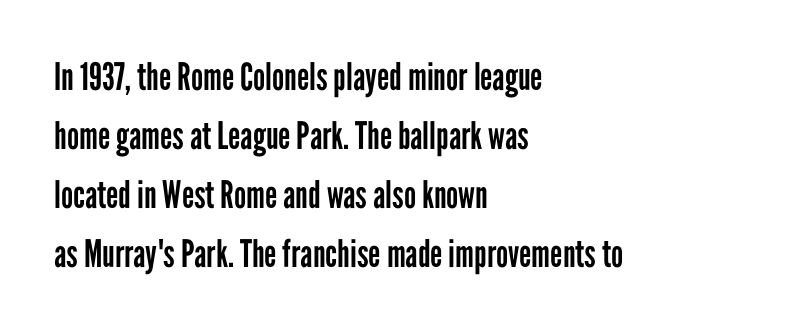
The image shows 38 px regular-weight, condensed sans-serif type, upright; set left-aligned, normal line spacing (1.55x), normal letter spacing, not underlined; low stroke contrast and a medium x-height.
